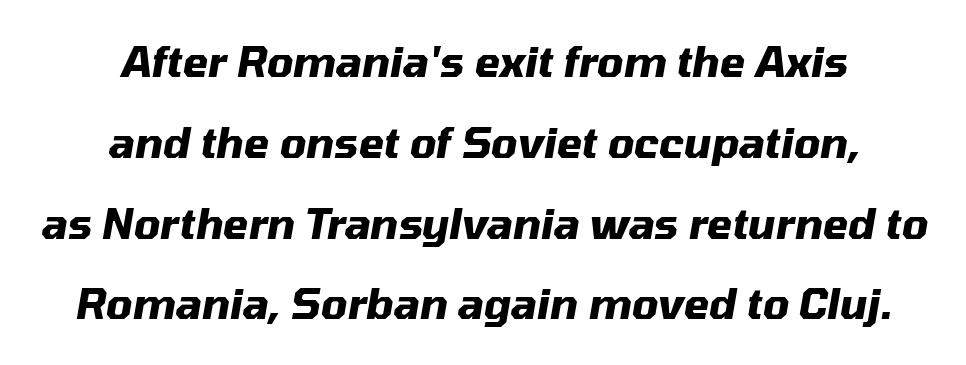
Q: Is the text bold? A: Yes.
Q: Is the text italic (slanted)? A: Yes, it leans right by about 10 degrees.
Q: Is the text underlined? A: No.
Q: How is the paragraph aligned? A: Centered.
Q: Is the spacing between letters normal or unusually wide? A: Normal.
Q: Is the spacing between lines tight, normal or loose? A: Loose.
Q: Width (condensed, normal, or wide)? A: Normal.
Q: Stroke contrast? A: Medium.
Q: x-height? A: Medium.
Q: Monospaced? A: No.
